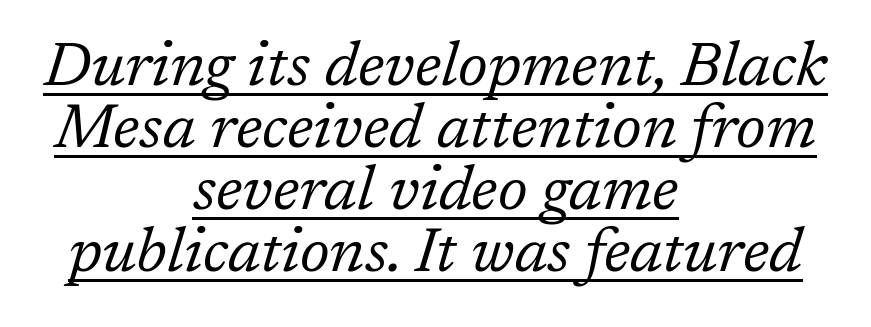
Q: Is the text bold? A: No.
Q: Is the text italic (slanted)? A: Yes, it leans right by about 17 degrees.
Q: Is the typeface a serif or a sans-serif typeface? A: Serif.
Q: Is the text underlined? A: Yes.
Q: How is the paragraph aligned? A: Centered.
Q: Is the spacing between letters normal or unusually wide? A: Normal.
Q: Is the spacing between lines tight, normal or loose? A: Tight.
Q: Width (condensed, normal, or wide)? A: Normal.
Q: Stroke contrast? A: Low.
Q: x-height? A: Medium.
Q: Monospaced? A: No.
